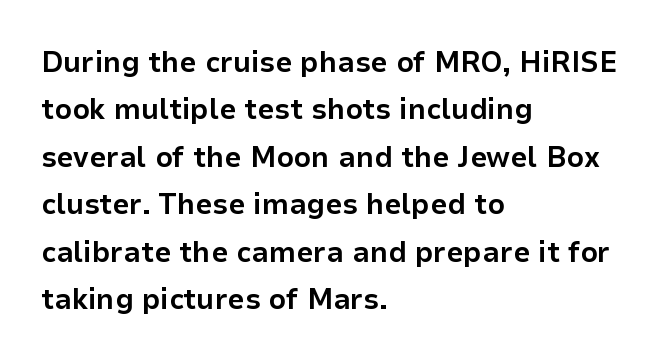
Q: Is the text bold? A: Yes.
Q: Is the text italic (slanted)? A: No, it is upright.
Q: Is the typeface a serif or a sans-serif typeface? A: Sans-serif.
Q: Is the text underlined? A: No.
Q: How is the paragraph aligned? A: Left-aligned.
Q: Is the spacing between letters normal or unusually wide? A: Normal.
Q: Is the spacing between lines tight, normal or loose? A: Normal.
Q: Width (condensed, normal, or wide)? A: Normal.
Q: Stroke contrast? A: Low.
Q: x-height? A: Medium.
Q: Monospaced? A: No.
